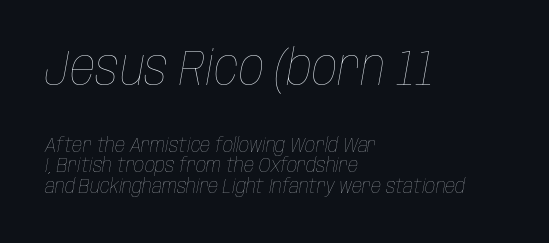
The image shows 50 px thin, condensed type, italic (leaning right); set left-aligned, tight line spacing (1.02x), normal letter spacing, not underlined; the first (top) block is 2.5x larger; low stroke contrast and a large x-height.
